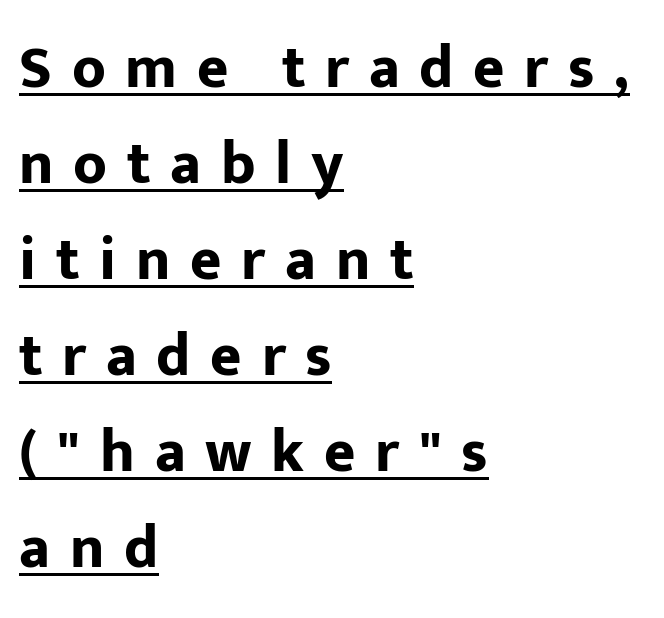
The image shows 60 px bold sans-serif type, upright; set left-aligned, normal line spacing (1.6x), unusually wide letter spacing (+0.33 em), underlined; low stroke contrast and a medium x-height.
